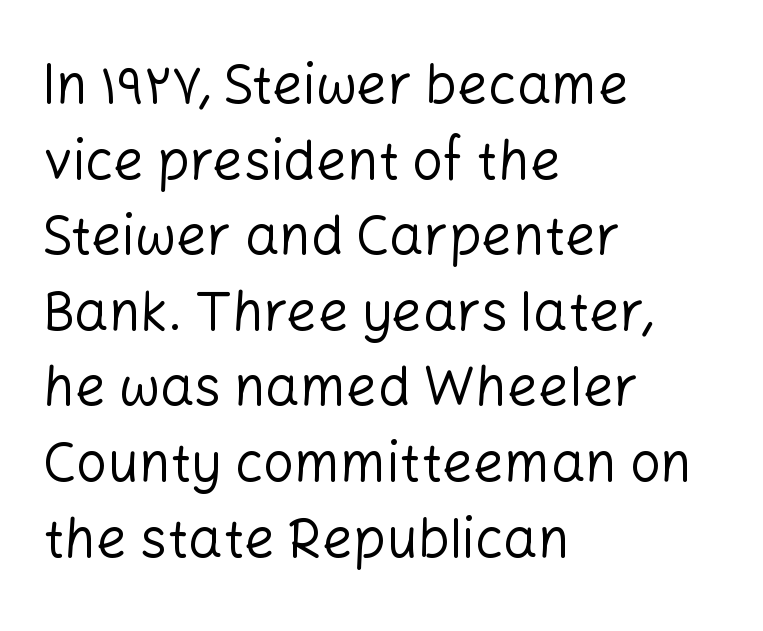
If you measured baseline to baseline, you'd find a middling distance. Note the varied advance widths — an 'i' is clearly narrower than an 'm'. Alignment: flush left. The lettering holds an erect, upright posture throughout. The text was rendered using a sans face with plain stroke endings. A quiet, ordinary-to-light weight characterises the typeface.
